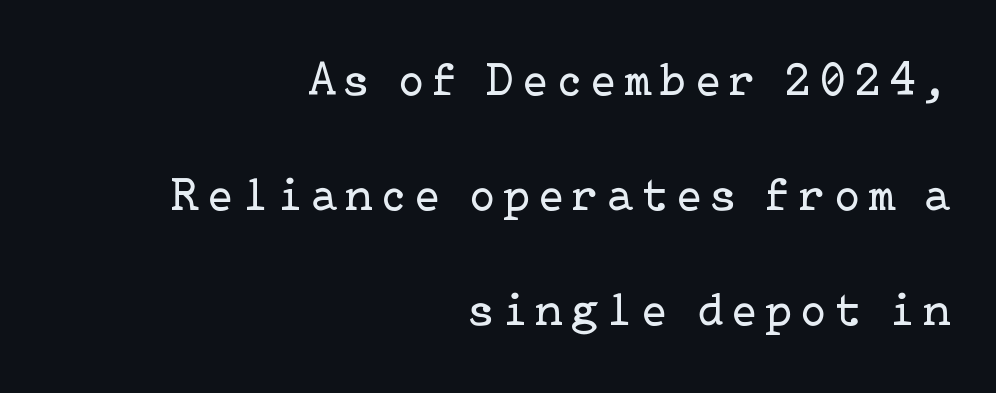
{"serif": "yes", "italic": "no", "bold": "no", "weight": "regular", "width": "normal", "stroke_contrast": "low", "x_height": "medium", "underline": "no", "align": "right", "line_spacing": "loose", "line_spacing_ratio": 2.45, "glyph_px": 47}
